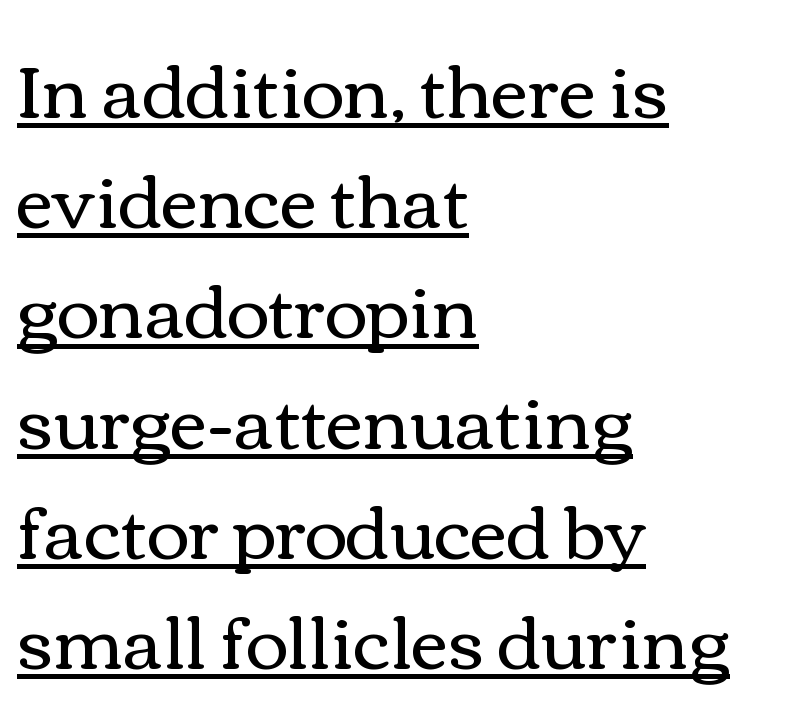
Q: Is the text bold? A: No.
Q: Is the text italic (slanted)? A: No, it is upright.
Q: Is the text underlined? A: Yes.
Q: How is the paragraph aligned? A: Left-aligned.
Q: Is the spacing between letters normal or unusually wide? A: Normal.
Q: Is the spacing between lines tight, normal or loose? A: Normal.
Q: Width (condensed, normal, or wide)? A: Wide.
Q: Stroke contrast? A: Medium.
Q: x-height? A: Medium.
Q: Monospaced? A: No.
